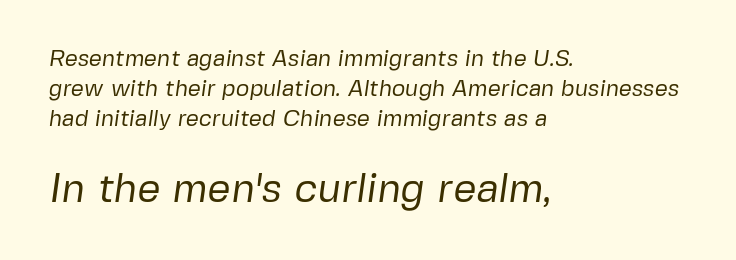
The line texture is even and compact thanks to regular tracking. Spacing verdict: proportional, widths tailored to each character. This block has exactly the height ordinary leading produces. The passage shown begins with its smaller block and ends with its larger one. Which margin do the lines hug? The left one — the right edge is uneven. A quiet, ordinary-to-light weight characterises the typeface.
